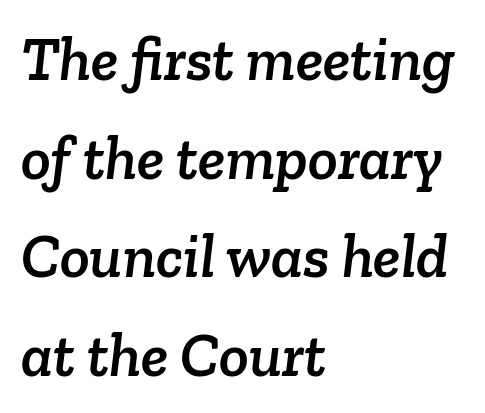
{"serif": "yes", "width": "normal", "stroke_contrast": "low", "x_height": "medium", "monospaced": "no", "underline": "no", "align": "left", "line_spacing": "normal", "line_spacing_ratio": 1.59, "letter_spacing": "normal", "letter_spacing_em": 0.0, "glyph_px": 62}
